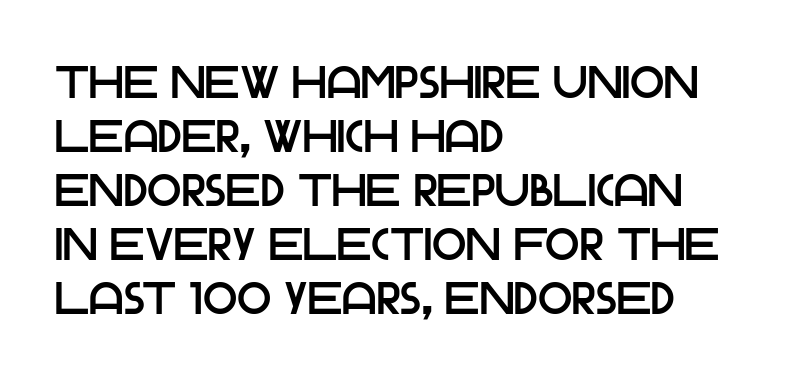
The image shows 45 px sans-serif type, upright; set left-aligned, line spacing 1.2x, normal letter spacing, not underlined; low stroke contrast and a large x-height.
